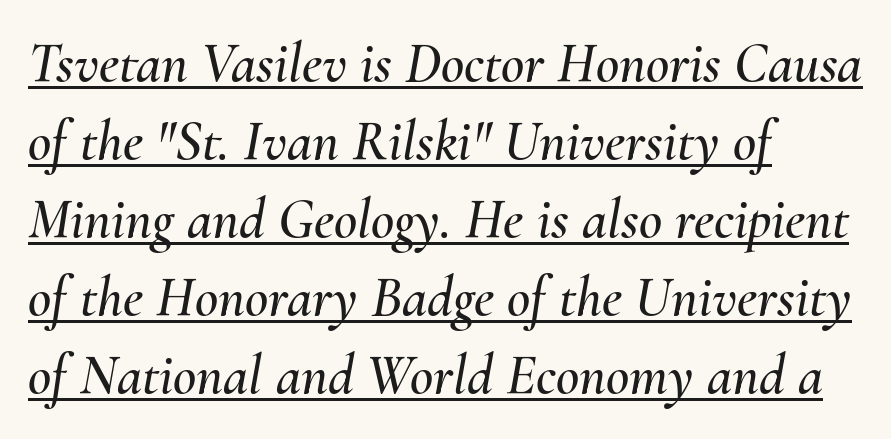
Like a heading marked for emphasis, these lines bear an underscore. The typesetter chose a ragged-right arrangement here. Varying glyph widths throughout — classic text-font behaviour. Observe the lean: these are italic letterforms. Nobody touched the tracking dial on this one. A typesetter would call this leading conventional body-copy spacing.
